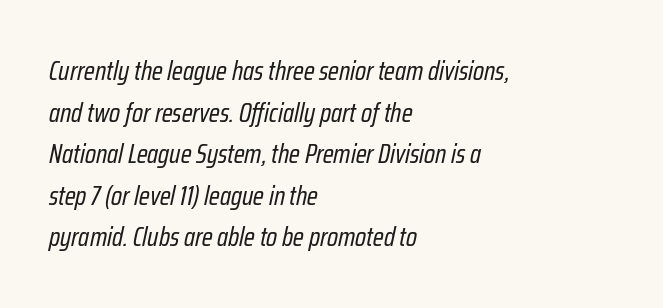
Q: Is the text bold? A: No.
Q: Is the text italic (slanted)? A: Yes, it leans right by about 12 degrees.
Q: Is the text underlined? A: No.
Q: How is the paragraph aligned? A: Left-aligned.
Q: Is the spacing between letters normal or unusually wide? A: Normal.
Q: Is the spacing between lines tight, normal or loose? A: Normal.
